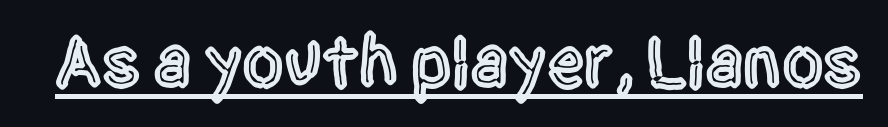
The image shows 74 px condensed sans-serif type, upright; set normal letter spacing, underlined; a large x-height.
